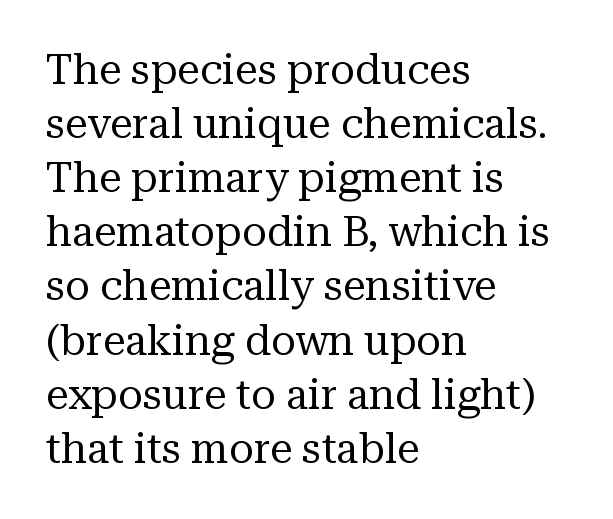
{"serif": "yes", "italic": "no", "bold": "no", "weight": "regular", "width": "normal", "stroke_contrast": "medium", "x_height": "medium", "monospaced": "no", "underline": "no", "align": "left", "line_spacing": "normal", "line_spacing_ratio": 1.32, "letter_spacing": "normal", "letter_spacing_em": 0.0, "glyph_px": 41}
